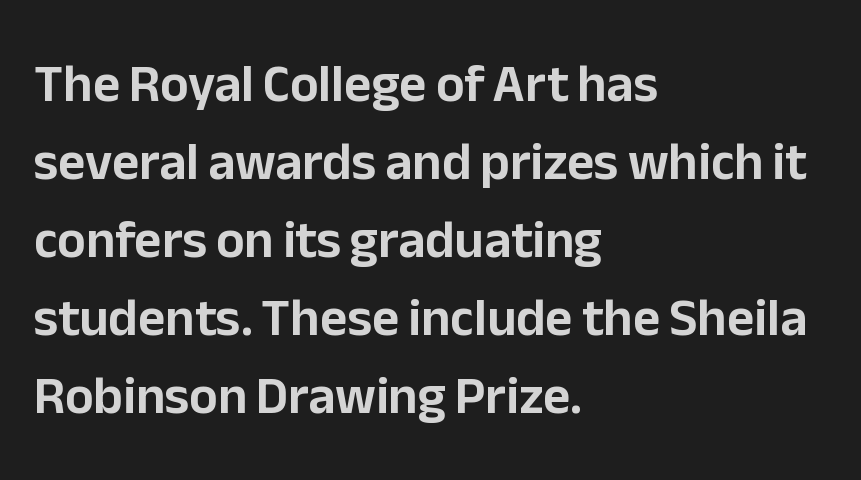
The image shows 53 px sans-serif type, upright; set left-aligned, normal line spacing (1.47x), normal letter spacing, not underlined; low stroke contrast and a medium x-height.
